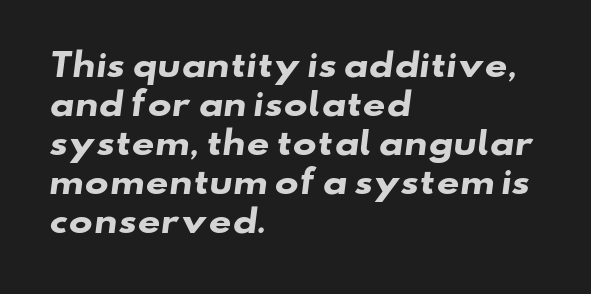
The image shows 32 px heavy, wide sans-serif type; set left-aligned, line spacing 1.22x, normal letter spacing, not underlined; low stroke contrast and a small x-height.
